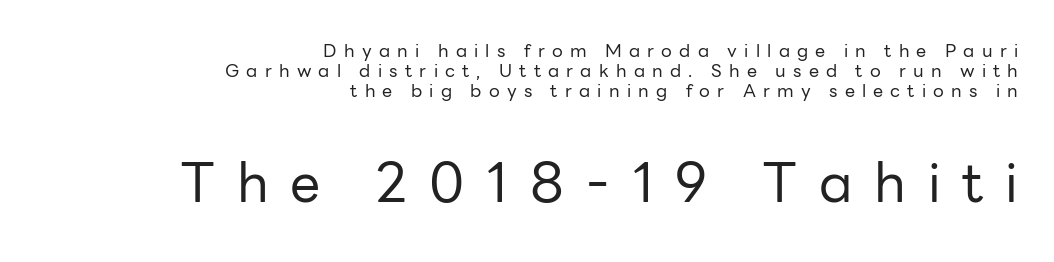
Q: Is the text bold? A: No.
Q: Is the text italic (slanted)? A: No, it is upright.
Q: Is the typeface a serif or a sans-serif typeface? A: Sans-serif.
Q: Is the text underlined? A: No.
Q: How is the paragraph aligned? A: Right-aligned.
Q: Is the spacing between letters normal or unusually wide? A: Unusually wide.
Q: Is the spacing between lines tight, normal or loose? A: Tight.
Q: Which block of text is set in a larger size, the first (top) or the second (bottom)? A: The second (bottom) one.
Q: Width (condensed, normal, or wide)? A: Normal.
Q: Stroke contrast? A: Low.
Q: x-height? A: Medium.
Q: Monospaced? A: No.
